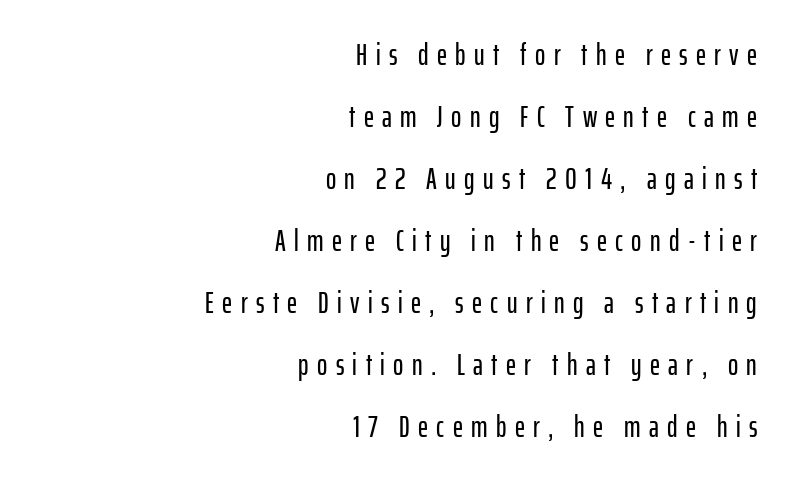
The line-height multiplier appears high, well above default. Inter-character spacing is expanded well beyond the font's built-in metrics. Note: no serifs on the glyphs. The rag falls on the left side of this text block. The foot of each line stays bare and open.
